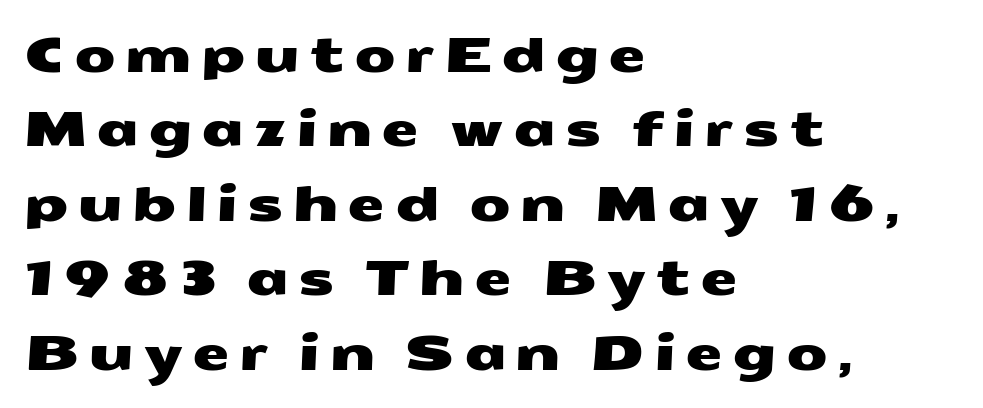
Q: Is the typeface a serif or a sans-serif typeface? A: Sans-serif.
Q: Is the text underlined? A: No.
Q: How is the paragraph aligned? A: Left-aligned.
Q: Is the spacing between lines tight, normal or loose? A: Normal.
Q: Width (condensed, normal, or wide)? A: Wide.
Q: Stroke contrast? A: Medium.
Q: x-height? A: Medium.
Q: Monospaced? A: No.
